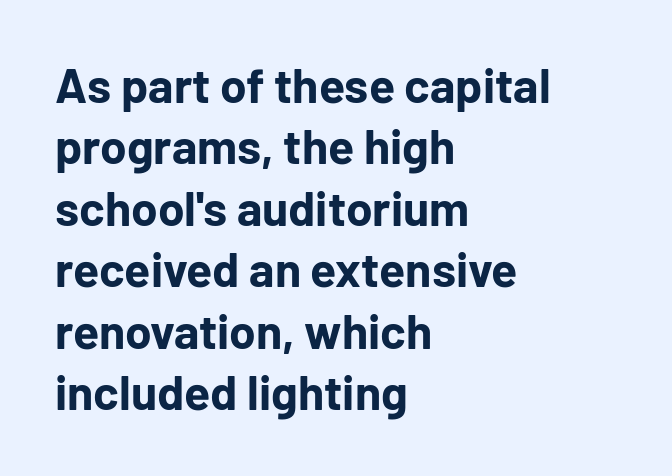
The image shows 48 px bold sans-serif type, upright; set left-aligned, normal line spacing (1.28x), normal letter spacing, not underlined; low stroke contrast and a medium x-height.
